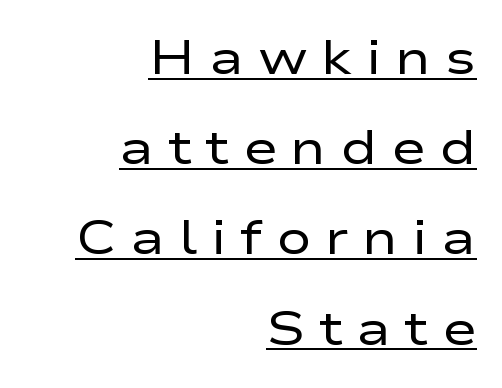
Line ends are locked; line starts wander. No heavy texture on the line: the type isn't bold. The lettering holds an erect, upright posture throughout. These lines are composed in type without serifs. Do the characters align in a grid? No, the font is proportional.
